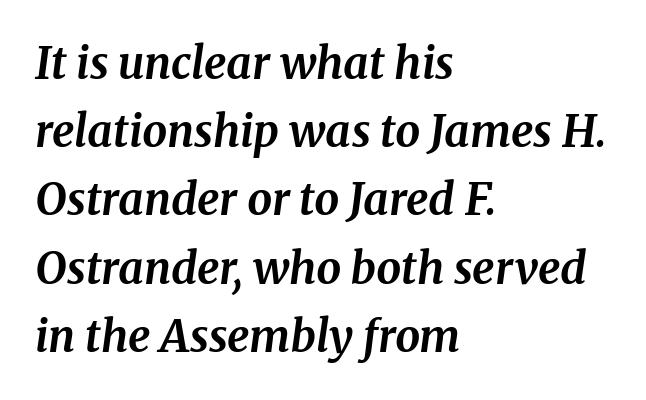
The image shows 44 px bold serif type, italic (leaning right); set left-aligned, normal line spacing (1.55x), normal letter spacing, not underlined; medium stroke contrast and a medium x-height.
